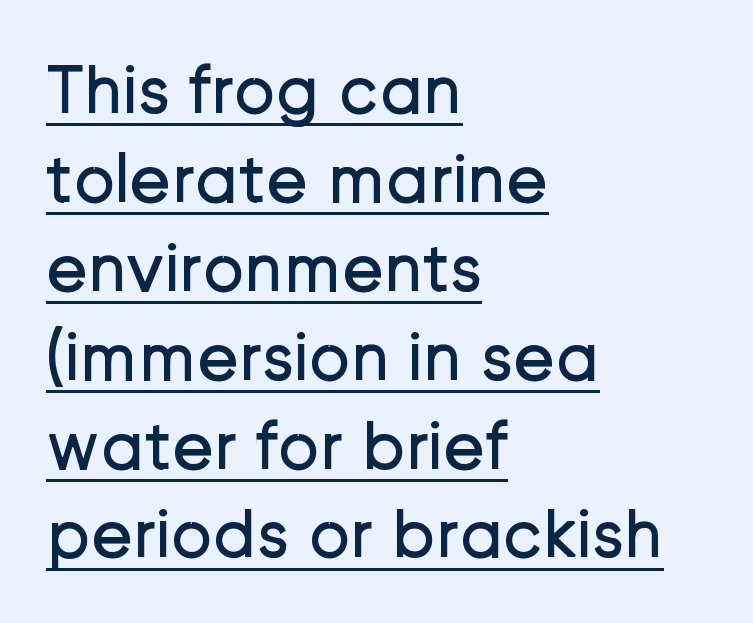
{"serif": "no", "italic": "no", "bold": "no", "weight": "regular", "width": "normal", "stroke_contrast": "low", "x_height": "medium", "monospaced": "no", "underline": "yes", "align": "left", "line_spacing": "normal", "line_spacing_ratio": 1.27, "letter_spacing": "normal", "letter_spacing_em": 0.0, "glyph_px": 70}
